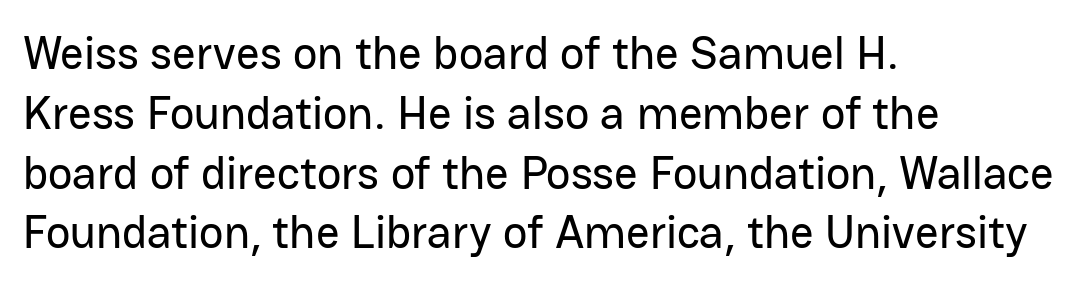
{"serif": "no", "italic": "no", "width": "normal", "stroke_contrast": "low", "x_height": "medium", "monospaced": "no", "underline": "no", "align": "left", "line_spacing": "normal", "line_spacing_ratio": 1.3, "letter_spacing": "normal", "letter_spacing_em": 0.0, "glyph_px": 46}
